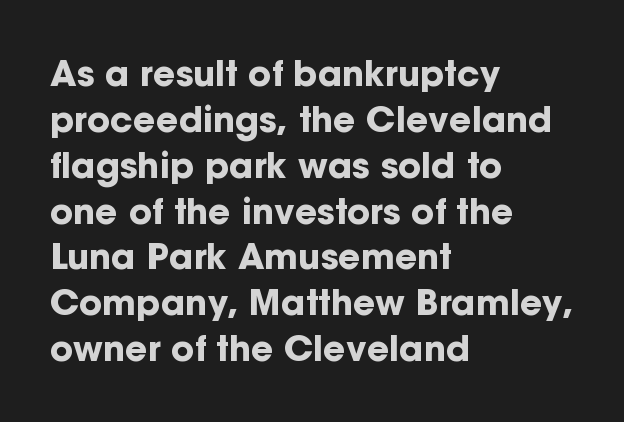
The letters advance in unequal steps, a hallmark of proportional type. Weight: bold. The area under the type is left untouched. Every stem runs plumb, perpendicular to the baseline. A typesetter would call this zero additional tracking.
